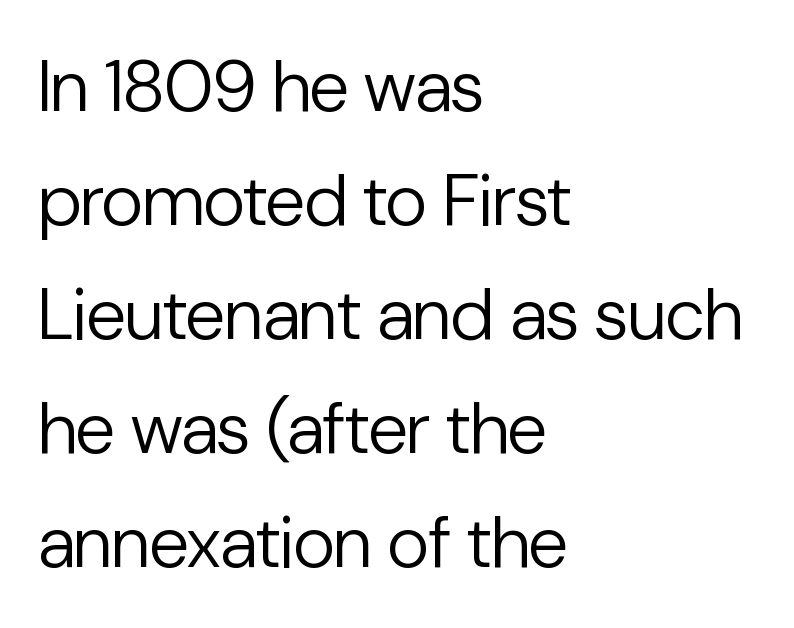
{"serif": "no", "italic": "no", "bold": "no", "weight": "regular", "width": "normal", "stroke_contrast": "low", "x_height": "medium", "monospaced": "no", "underline": "no", "align": "left", "line_spacing": "normal", "line_spacing_ratio": 1.56, "letter_spacing": "normal", "letter_spacing_em": 0.0, "glyph_px": 73}
